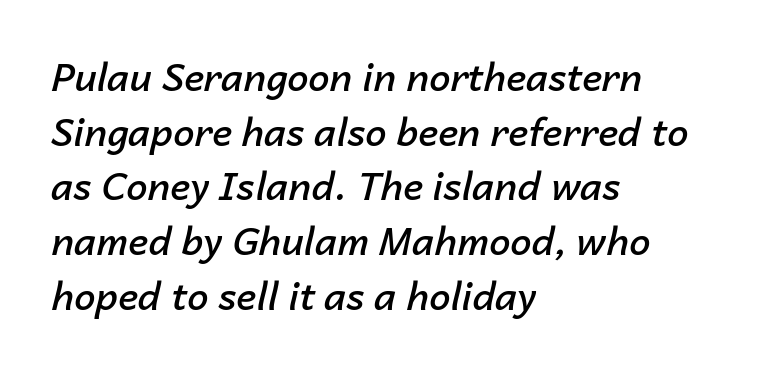
Q: Is the text bold? A: Semi-bold.
Q: Is the text italic (slanted)? A: Yes, it leans right by about 14 degrees.
Q: Is the text underlined? A: No.
Q: How is the paragraph aligned? A: Left-aligned.
Q: Is the spacing between letters normal or unusually wide? A: Normal.
Q: Is the spacing between lines tight, normal or loose? A: Normal.
Q: Width (condensed, normal, or wide)? A: Normal.
Q: Stroke contrast? A: Low.
Q: x-height? A: Medium.
Q: Monospaced? A: No.
